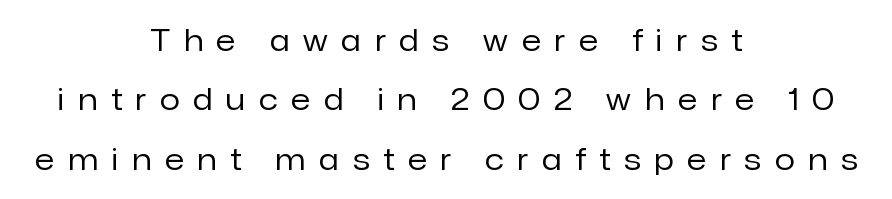
Q: Is the text bold? A: No.
Q: Is the text italic (slanted)? A: No, it is upright.
Q: Is the typeface a serif or a sans-serif typeface? A: Sans-serif.
Q: Is the text underlined? A: No.
Q: How is the paragraph aligned? A: Centered.
Q: Is the spacing between letters normal or unusually wide? A: Unusually wide.
Q: Is the spacing between lines tight, normal or loose? A: Loose.
Q: Width (condensed, normal, or wide)? A: Normal.
Q: Stroke contrast? A: Low.
Q: x-height? A: Medium.
Q: Monospaced? A: No.
